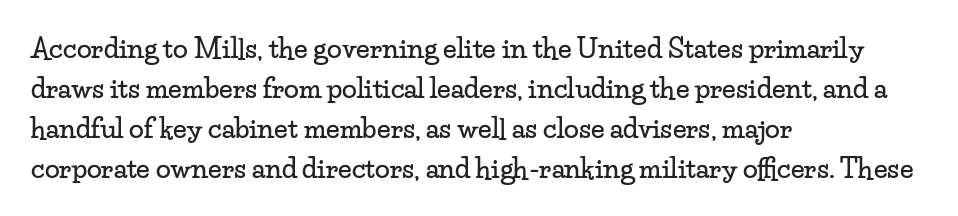
{"italic": "no", "underline": "no", "align": "left", "line_spacing": "normal", "line_spacing_ratio": 1.48, "letter_spacing": "normal", "letter_spacing_em": 0.0, "glyph_px": 27}
